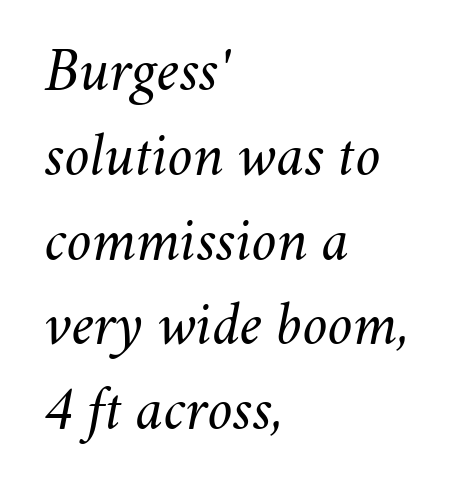
Q: Is the text bold? A: No.
Q: Is the text italic (slanted)? A: Yes, it leans right by about 11 degrees.
Q: Is the text underlined? A: No.
Q: How is the paragraph aligned? A: Left-aligned.
Q: Is the spacing between letters normal or unusually wide? A: Normal.
Q: Is the spacing between lines tight, normal or loose? A: Normal.
Q: Width (condensed, normal, or wide)? A: Normal.
Q: Stroke contrast? A: Medium.
Q: x-height? A: Small.
Q: Monospaced? A: No.
